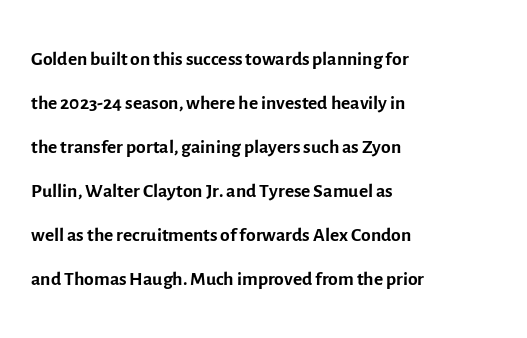
Q: Is the text bold? A: No.
Q: Is the text italic (slanted)? A: No, it is upright.
Q: Is the typeface a serif or a sans-serif typeface? A: Sans-serif.
Q: Is the text underlined? A: No.
Q: How is the paragraph aligned? A: Left-aligned.
Q: Is the spacing between letters normal or unusually wide? A: Normal.
Q: Is the spacing between lines tight, normal or loose? A: Normal.
Q: Width (condensed, normal, or wide)? A: Normal.
Q: x-height? A: Medium.
Q: Monospaced? A: No.
